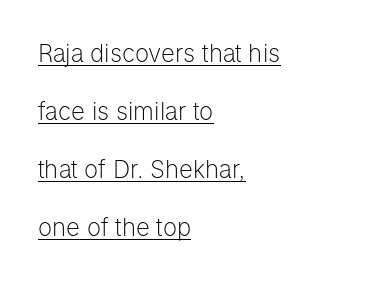
Q: Is the text bold? A: No.
Q: Is the text italic (slanted)? A: No, it is upright.
Q: Is the text underlined? A: Yes.
Q: How is the paragraph aligned? A: Left-aligned.
Q: Is the spacing between letters normal or unusually wide? A: Normal.
Q: Is the spacing between lines tight, normal or loose? A: Loose.
